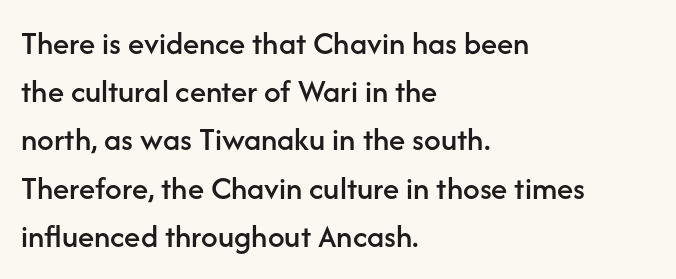
Q: Is the text italic (slanted)? A: No, it is upright.
Q: Is the typeface a serif or a sans-serif typeface? A: Sans-serif.
Q: Is the text underlined? A: No.
Q: How is the paragraph aligned? A: Left-aligned.
Q: Is the spacing between letters normal or unusually wide? A: Normal.
Q: Is the spacing between lines tight, normal or loose? A: Normal.
Q: Width (condensed, normal, or wide)? A: Normal.
Q: Stroke contrast? A: Low.
Q: x-height? A: Medium.
Q: Monospaced? A: No.
